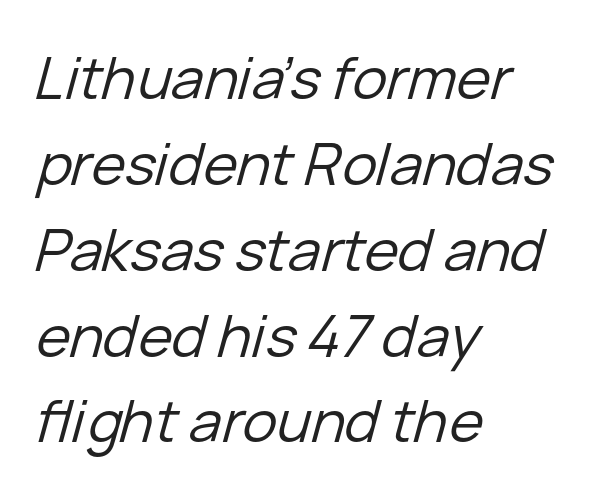
The image shows 58 px regular-weight type, italic (leaning right); set left-aligned, normal line spacing (1.48x), normal letter spacing, not underlined; low stroke contrast and a medium x-height.
